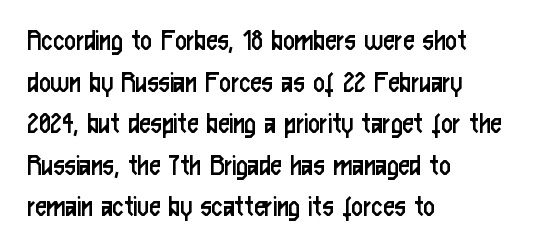
The image shows 32 px regular-weight, condensed sans-serif type, upright; set left-aligned, normal line spacing (1.3x), normal letter spacing, not underlined; low stroke contrast and a medium x-height.
